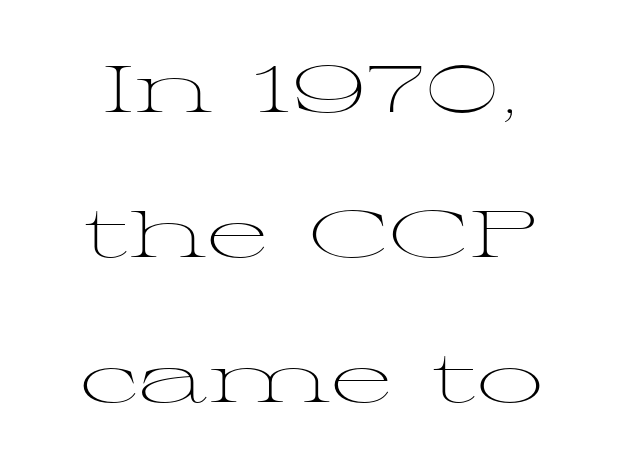
Q: Is the text bold? A: No.
Q: Is the text italic (slanted)? A: No, it is upright.
Q: Is the typeface a serif or a sans-serif typeface? A: Serif.
Q: Is the text underlined? A: No.
Q: Is the spacing between letters normal or unusually wide? A: Normal.
Q: Is the spacing between lines tight, normal or loose? A: Loose.
Q: Width (condensed, normal, or wide)? A: Wide.
Q: Stroke contrast? A: Medium.
Q: x-height? A: Medium.
Q: Monospaced? A: No.
